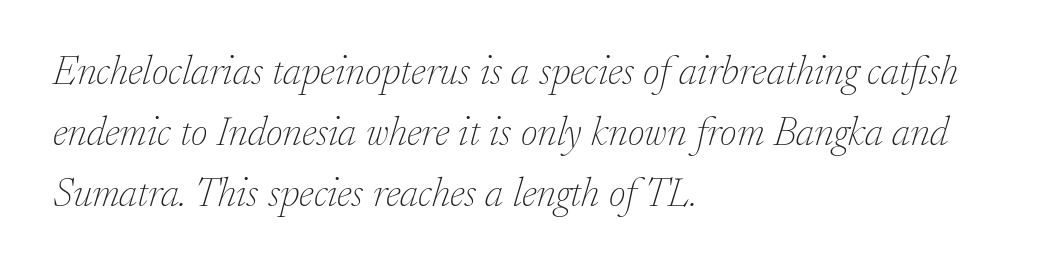
The image shows 41 px thin serif type, italic (leaning right); set left-aligned, normal line spacing (1.49x), normal letter spacing, not underlined; low stroke contrast and a small x-height.
